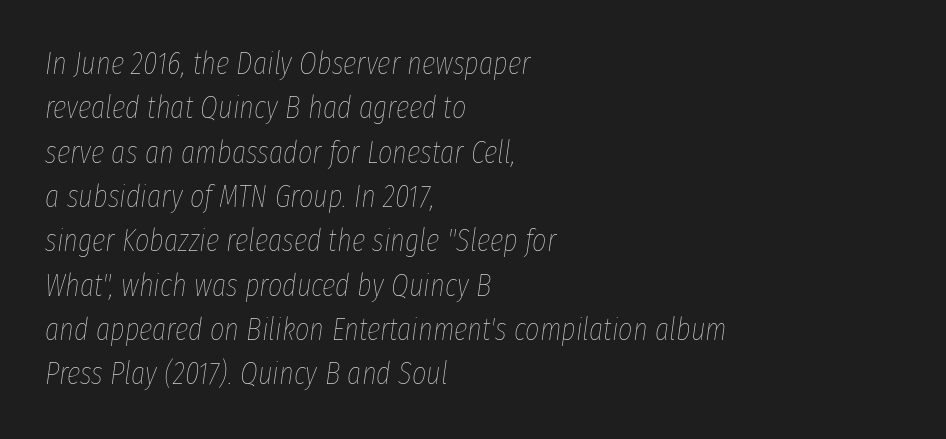
The image shows 31 px thin, condensed type, italic (leaning right); set left-aligned, normal line spacing (1.43x), normal letter spacing, not underlined; low stroke contrast and a medium x-height.
